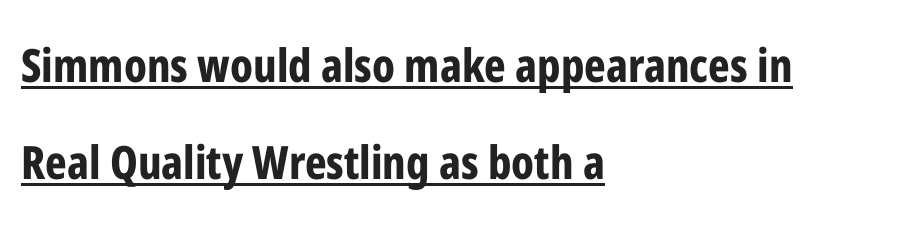
Q: Is the text bold? A: Yes.
Q: Is the text italic (slanted)? A: No, it is upright.
Q: Is the typeface a serif or a sans-serif typeface? A: Sans-serif.
Q: Is the text underlined? A: Yes.
Q: How is the paragraph aligned? A: Left-aligned.
Q: Is the spacing between letters normal or unusually wide? A: Normal.
Q: Is the spacing between lines tight, normal or loose? A: Loose.
Q: Width (condensed, normal, or wide)? A: Condensed.
Q: Stroke contrast? A: Low.
Q: x-height? A: Medium.
Q: Monospaced? A: No.
